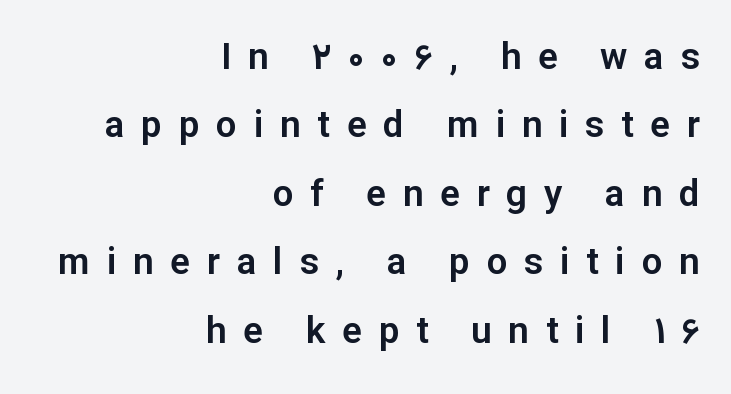
Q: Is the text italic (slanted)? A: No, it is upright.
Q: Is the typeface a serif or a sans-serif typeface? A: Sans-serif.
Q: Is the text underlined? A: No.
Q: How is the paragraph aligned? A: Right-aligned.
Q: Is the spacing between letters normal or unusually wide? A: Unusually wide.
Q: Width (condensed, normal, or wide)? A: Normal.
Q: Stroke contrast? A: Low.
Q: x-height? A: Medium.
Q: Monospaced? A: No.
